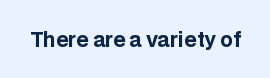
Q: Is the text bold? A: Yes.
Q: Is the text italic (slanted)? A: No, it is upright.
Q: Is the text underlined? A: No.
Q: Is the spacing between letters normal or unusually wide? A: Normal.
